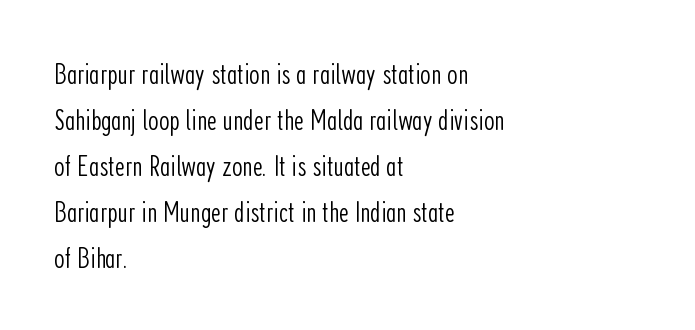
Q: Is the text bold? A: No.
Q: Is the text italic (slanted)? A: No, it is upright.
Q: Is the typeface a serif or a sans-serif typeface? A: Sans-serif.
Q: Is the text underlined? A: No.
Q: How is the paragraph aligned? A: Left-aligned.
Q: Is the spacing between letters normal or unusually wide? A: Normal.
Q: Is the spacing between lines tight, normal or loose? A: Normal.
Q: Width (condensed, normal, or wide)? A: Condensed.
Q: Stroke contrast? A: Low.
Q: x-height? A: Medium.
Q: Monospaced? A: No.
